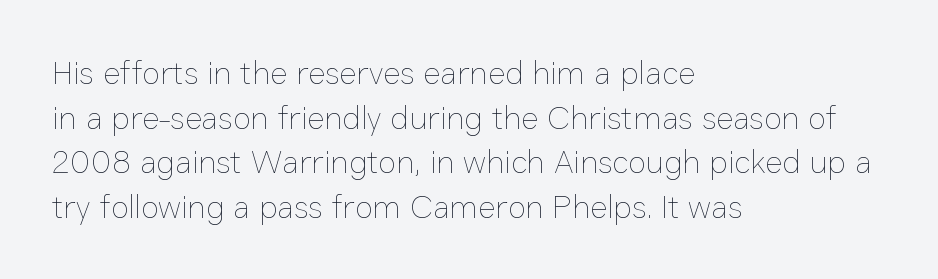
Q: Is the text bold? A: No.
Q: Is the text italic (slanted)? A: No, it is upright.
Q: Is the text underlined? A: No.
Q: How is the paragraph aligned? A: Left-aligned.
Q: Is the spacing between letters normal or unusually wide? A: Normal.
Q: Is the spacing between lines tight, normal or loose? A: Normal.
Q: Width (condensed, normal, or wide)? A: Normal.
Q: Stroke contrast? A: Low.
Q: x-height? A: Medium.
Q: Monospaced? A: No.
